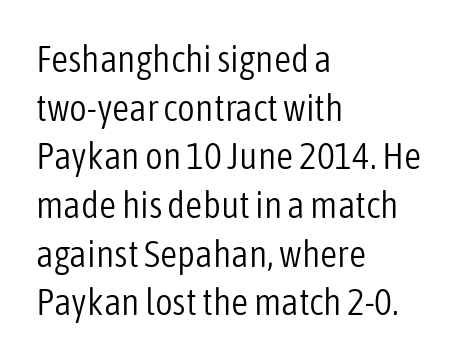
{"serif": "no", "italic": "no", "bold": "no", "weight": "light", "width": "condensed", "stroke_contrast": "low", "x_height": "medium", "monospaced": "no", "underline": "no", "align": "left", "line_spacing": "normal", "line_spacing_ratio": 1.28, "letter_spacing": "normal", "letter_spacing_em": 0.0, "glyph_px": 38}
